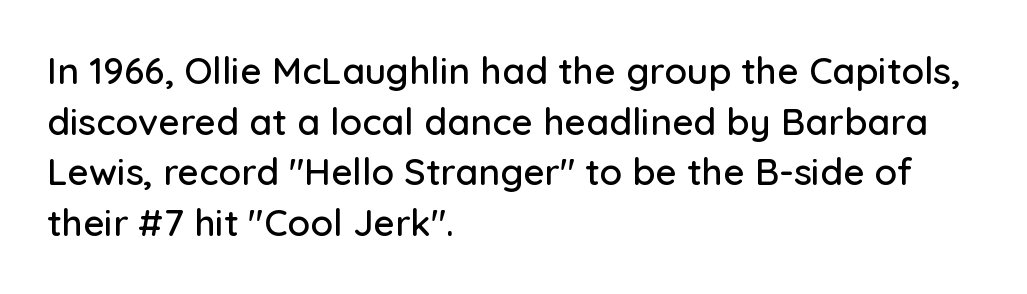
Q: Is the text italic (slanted)? A: No, it is upright.
Q: Is the typeface a serif or a sans-serif typeface? A: Sans-serif.
Q: Is the text underlined? A: No.
Q: How is the paragraph aligned? A: Left-aligned.
Q: Is the spacing between letters normal or unusually wide? A: Normal.
Q: Is the spacing between lines tight, normal or loose? A: Normal.
Q: Width (condensed, normal, or wide)? A: Normal.
Q: Stroke contrast? A: Low.
Q: x-height? A: Medium.
Q: Monospaced? A: No.
